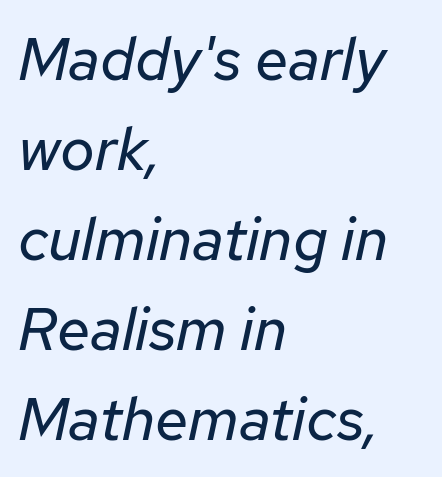
Q: Is the text bold? A: No.
Q: Is the text italic (slanted)? A: Yes, it leans right by about 12 degrees.
Q: Is the text underlined? A: No.
Q: How is the paragraph aligned? A: Left-aligned.
Q: Is the spacing between letters normal or unusually wide? A: Normal.
Q: Is the spacing between lines tight, normal or loose? A: Normal.
Q: Width (condensed, normal, or wide)? A: Normal.
Q: Stroke contrast? A: Low.
Q: x-height? A: Medium.
Q: Monospaced? A: No.
